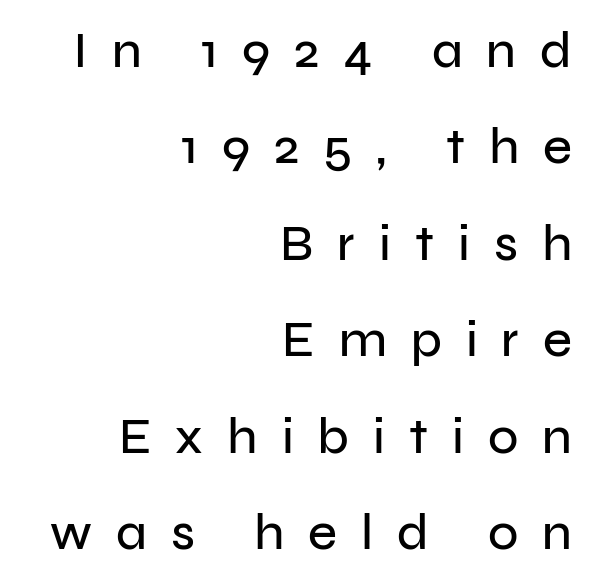
The image shows 50 px sans-serif type, upright; set right-aligned, loose line spacing (1.93x), unusually wide letter spacing (+0.48 em), not underlined; low stroke contrast and a medium x-height.
